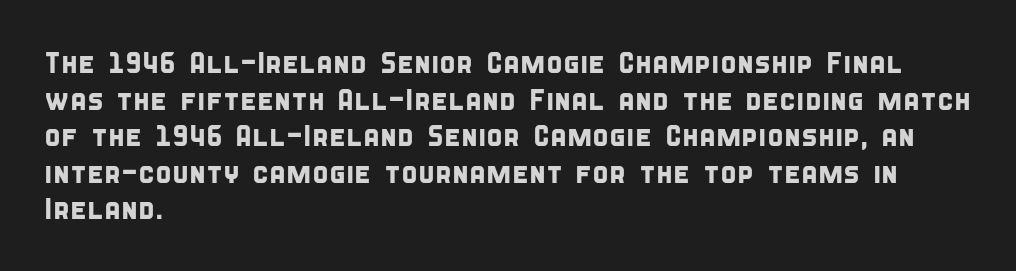
Q: Is the typeface a serif or a sans-serif typeface? A: Sans-serif.
Q: Is the text underlined? A: No.
Q: How is the paragraph aligned? A: Left-aligned.
Q: Is the spacing between letters normal or unusually wide? A: Normal.
Q: Width (condensed, normal, or wide)? A: Condensed.
Q: Stroke contrast? A: Low.
Q: x-height? A: Large.
Q: Monospaced? A: No.
